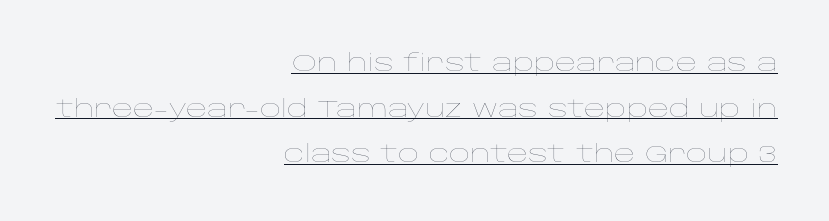
{"italic": "no", "bold": "no", "underline": "yes", "align": "right", "line_spacing": "loose", "line_spacing_ratio": 1.98, "letter_spacing": "normal", "letter_spacing_em": 0.0, "glyph_px": 23}
